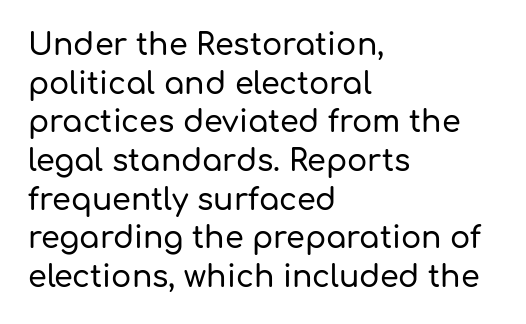
The image shows 30 px sans-serif type, upright; set left-aligned, normal line spacing (1.29x), normal letter spacing, not underlined; low stroke contrast and a medium x-height.
